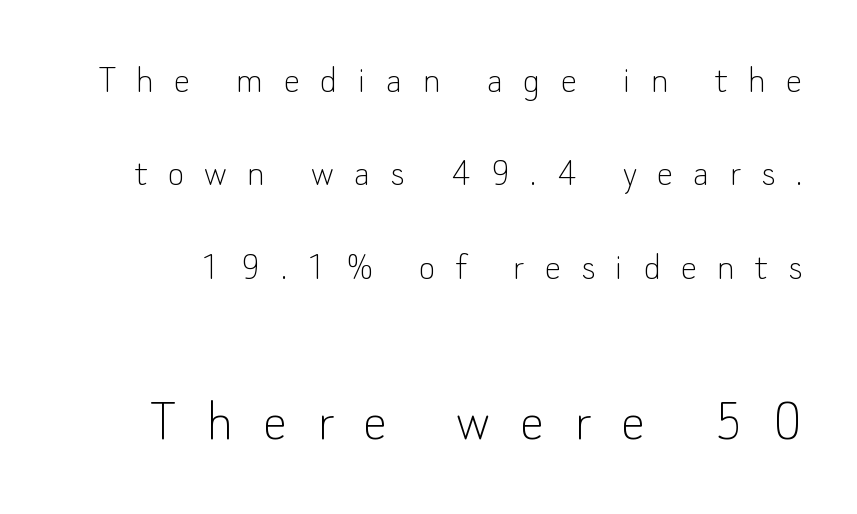
In terms of letterspacing, this is a distinctly airy, spread setting. The typesetting does not lean heavy: it is not bold. This is sans-serif lettering, the kind often seen on screens and signage. This layout puts the modest block above and the oversized block below. Baseline-to-baseline distance is far greater than the letter height.
